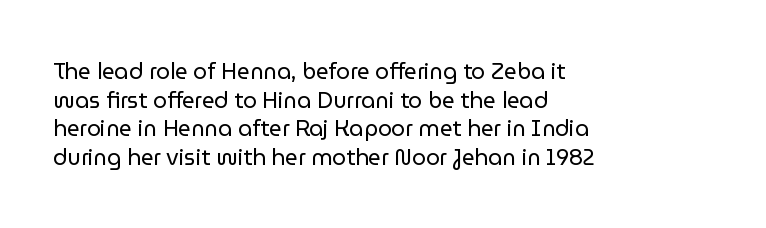
Check the space under the baseline: it is left empty. Characters follow at the spacing the type designer built in. These glyphs show unthickened strokes, regular width or finer. This is the regular roman posture of the typeface. A typesetter would call this leading conventional body-copy spacing. The compositor pushed each line to the left boundary.
